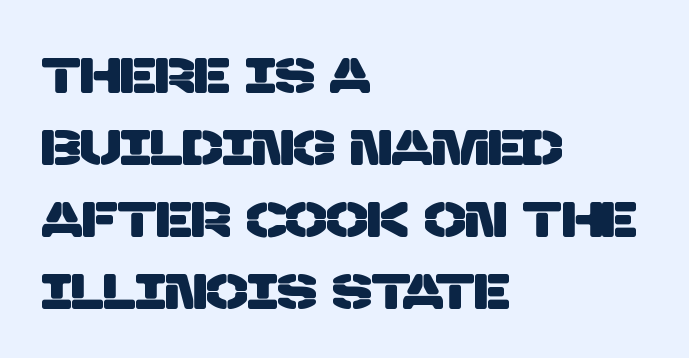
Q: Is the typeface a serif or a sans-serif typeface? A: Sans-serif.
Q: Is the text underlined? A: No.
Q: How is the paragraph aligned? A: Left-aligned.
Q: Is the spacing between letters normal or unusually wide? A: Normal.
Q: Is the spacing between lines tight, normal or loose? A: Normal.
Q: Width (condensed, normal, or wide)? A: Normal.
Q: Stroke contrast? A: Low.
Q: x-height? A: Large.
Q: Monospaced? A: No.
